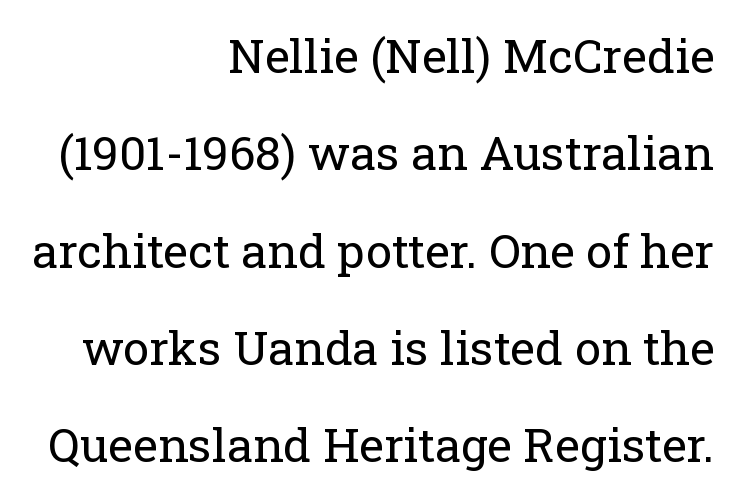
The image shows 47 px regular-weight serif type, upright; set right-aligned, loose line spacing (2.07x), normal letter spacing, not underlined; low stroke contrast and a medium x-height.
